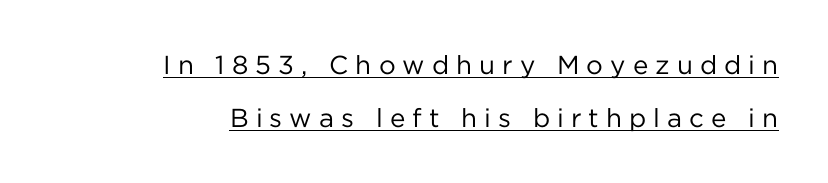
The image shows 26 px text type, upright; set right-aligned, loose line spacing (2.03x), unusually wide letter spacing (+0.27 em), underlined.
